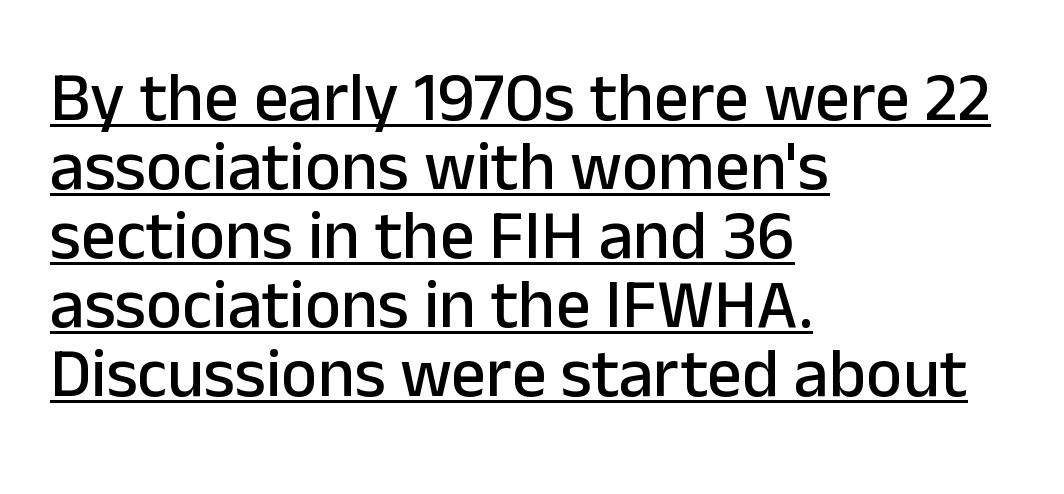
Notice how a bar underscores the lettering throughout. Honestly, the letter spacing is just normal — you wouldn't notice it. Nope, not italic — everything's standing straight. Layout note: lines flush left. I'd call this a sans setting — the letters go barefoot.
